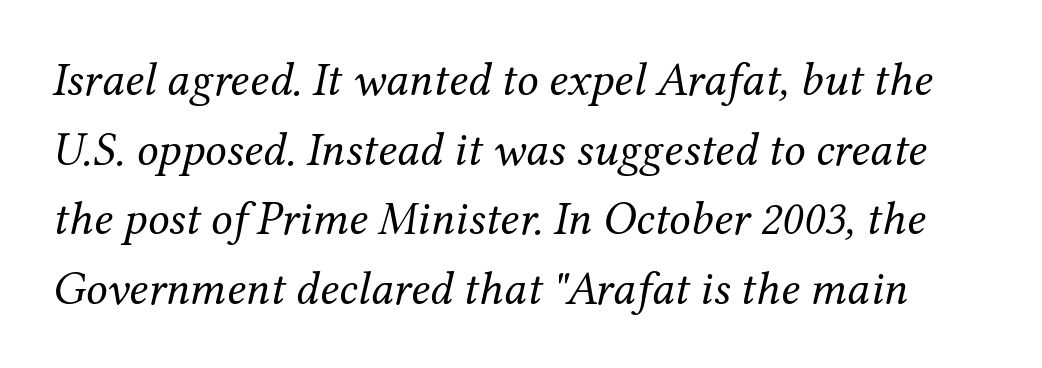
The image shows 48 px regular-weight serif type, italic (leaning right); set normal line spacing (1.45x), normal letter spacing, not underlined; medium stroke contrast and a medium x-height.
